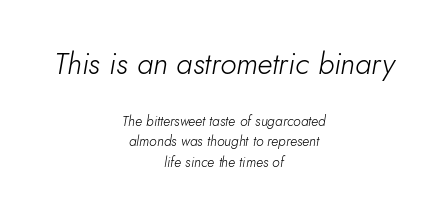
The image shows 30 px light type, italic (leaning right); set centered, normal line spacing (1.46x), normal letter spacing, not underlined; the first (top) block is 2.14x larger; low stroke contrast and a small x-height.
